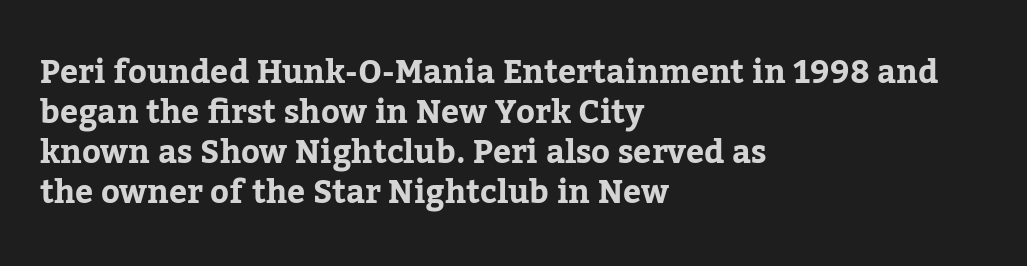
The image shows 32 px serif type, upright; set left-aligned, normal line spacing (1.25x), normal letter spacing, not underlined; low stroke contrast and a medium x-height.
